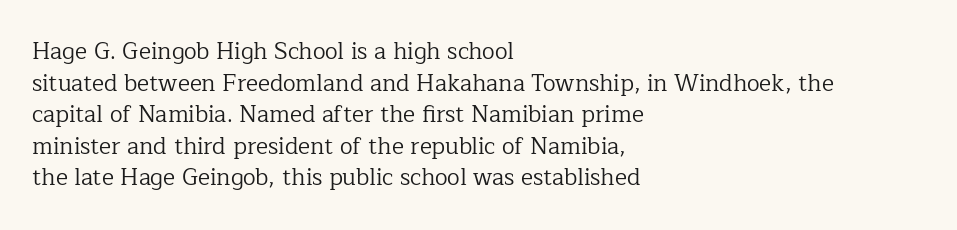
Q: Is the text bold? A: No.
Q: Is the text italic (slanted)? A: No, it is upright.
Q: Is the text underlined? A: No.
Q: How is the paragraph aligned? A: Left-aligned.
Q: Is the spacing between letters normal or unusually wide? A: Normal.
Q: Is the spacing between lines tight, normal or loose? A: Normal.
